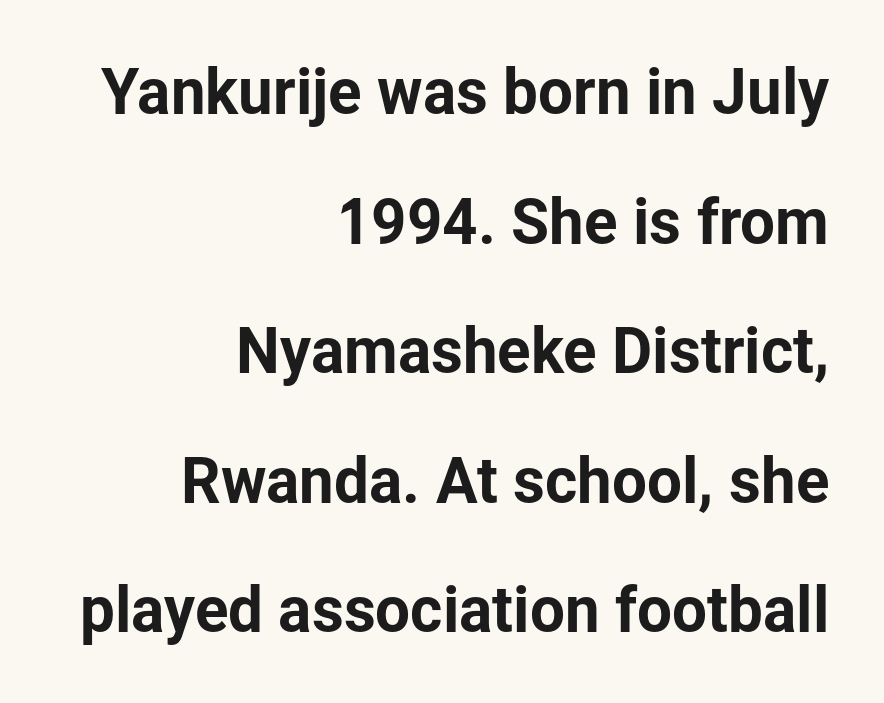
The image shows 62 px sans-serif type, upright; set right-aligned, loose line spacing (2.09x), normal letter spacing, not underlined; low stroke contrast and a medium x-height.
